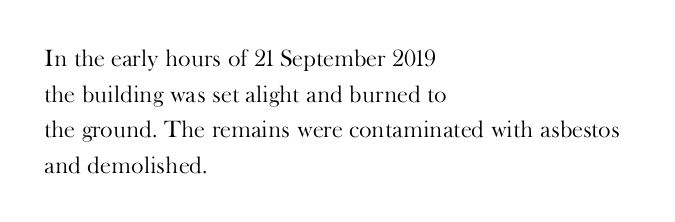
{"italic": "no", "bold": "no", "underline": "no", "align": "left", "line_spacing": "normal", "line_spacing_ratio": 1.48, "letter_spacing": "normal", "letter_spacing_em": 0.0, "glyph_px": 24}
